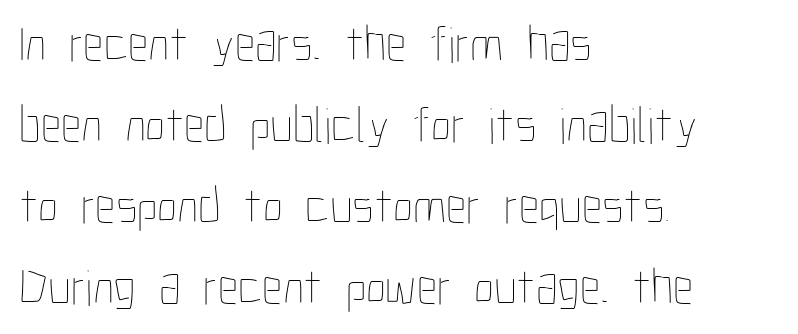
{"italic": "no", "bold": "no", "weight": "thin", "width": "condensed", "stroke_contrast": "low", "x_height": "medium", "monospaced": "no", "underline": "no", "align": "left", "line_spacing": "normal", "line_spacing_ratio": 1.59, "letter_spacing": "normal", "letter_spacing_em": 0.0, "glyph_px": 51}
